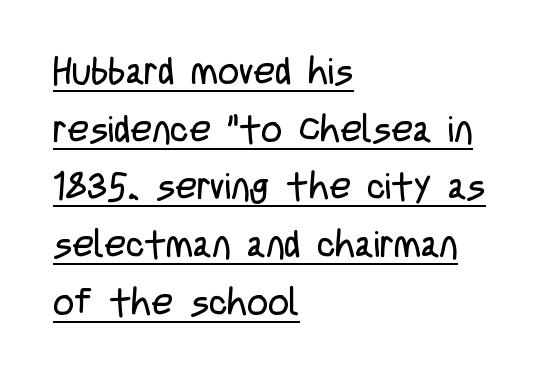
The image shows 37 px regular-weight, condensed sans-serif type, upright; set left-aligned, normal line spacing (1.56x), normal letter spacing, underlined; low stroke contrast and a large x-height.
